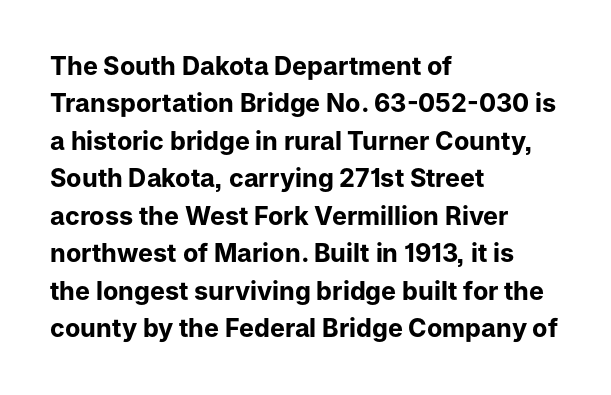
The image shows 25 px bold type, upright; set left-aligned, normal line spacing (1.5x), normal letter spacing, not underlined.
